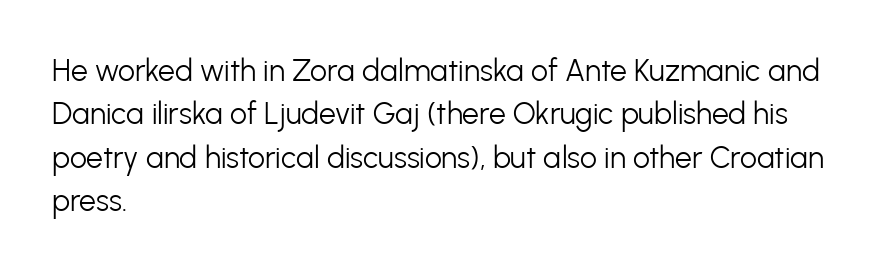
The image shows 30 px light sans-serif type, upright; set left-aligned, normal line spacing (1.45x), normal letter spacing, not underlined; low stroke contrast and a medium x-height.
